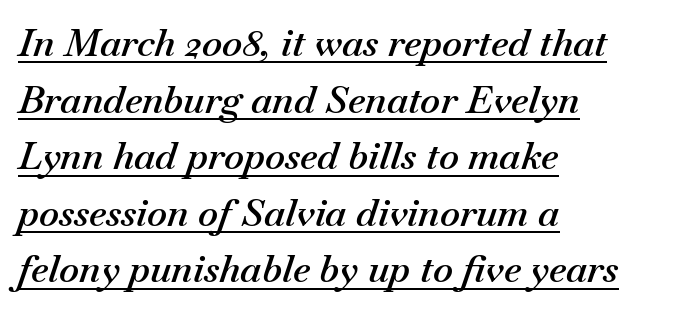
{"italic": "yes", "lean": "right", "slant_degrees": 18, "bold": "semi", "weight": "semibold", "width": "normal", "stroke_contrast": "medium", "x_height": "small", "monospaced": "no", "underline": "yes", "align": "left", "line_spacing": "normal", "line_spacing_ratio": 1.49, "letter_spacing": "normal", "letter_spacing_em": 0.0, "glyph_px": 38}
